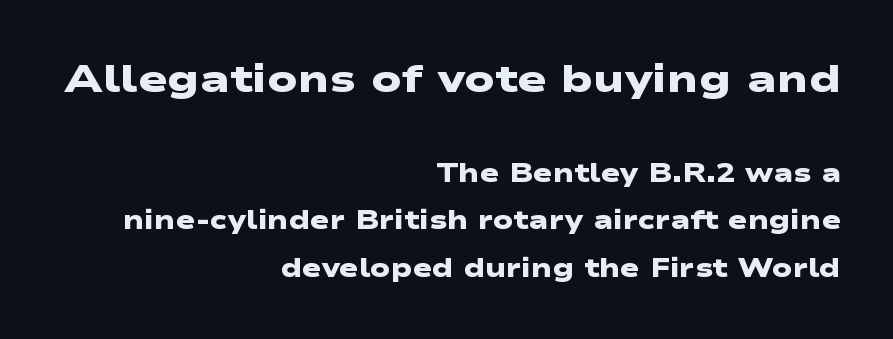
Bigger letters appear in the top chunk; the bottom chunk is reduced. On the weight axis this lands at bold, roughly 700. The words here are not underlined. Looks like regular typesetting: each glyph gets only the width it needs.
